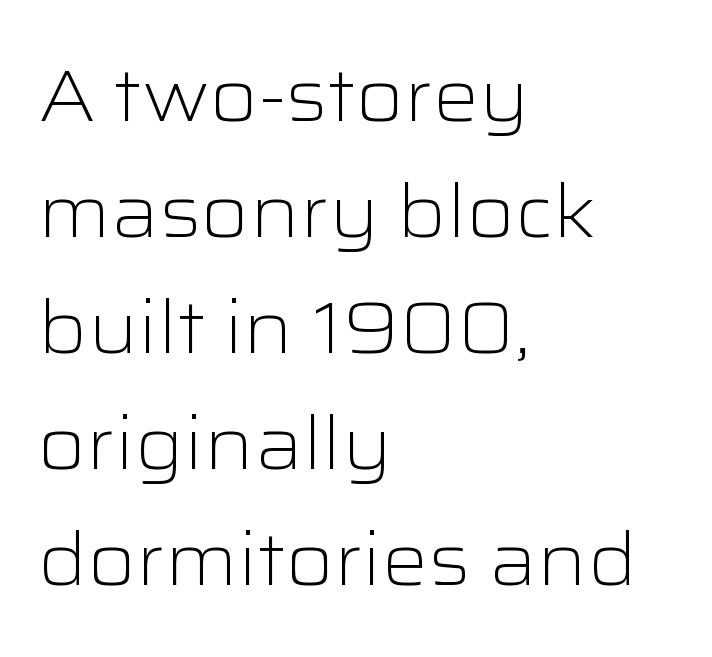
{"serif": "no", "italic": "no", "bold": "no", "weight": "light", "width": "wide", "stroke_contrast": "low", "x_height": "medium", "monospaced": "no", "underline": "no", "align": "left", "line_spacing": "normal", "line_spacing_ratio": 1.59, "letter_spacing": "normal", "letter_spacing_em": 0.0, "glyph_px": 73}
